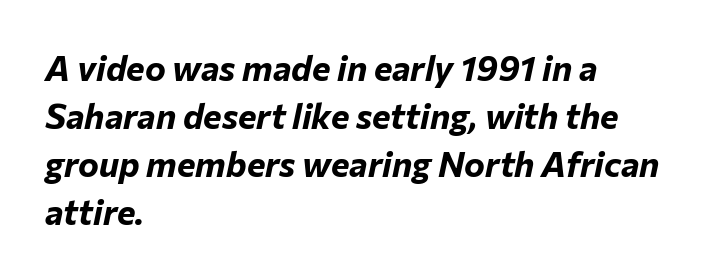
The words here are not underlined. The paragraph shown leans on its left margin. These lines sit exactly where default settings would place them. Quick note: italic.
